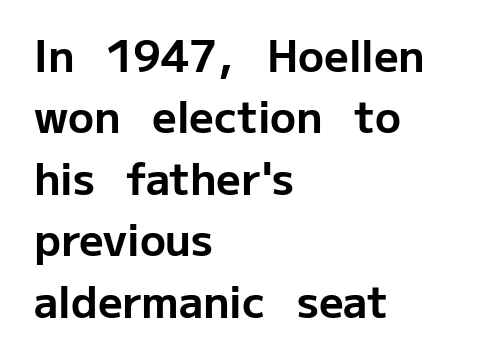
Q: Is the text bold? A: Yes.
Q: Is the text italic (slanted)? A: No, it is upright.
Q: Is the typeface a serif or a sans-serif typeface? A: Sans-serif.
Q: Is the text underlined? A: No.
Q: How is the paragraph aligned? A: Left-aligned.
Q: Is the spacing between letters normal or unusually wide? A: Normal.
Q: Is the spacing between lines tight, normal or loose? A: Normal.
Q: Width (condensed, normal, or wide)? A: Normal.
Q: Stroke contrast? A: Low.
Q: x-height? A: Medium.
Q: Monospaced? A: No.
